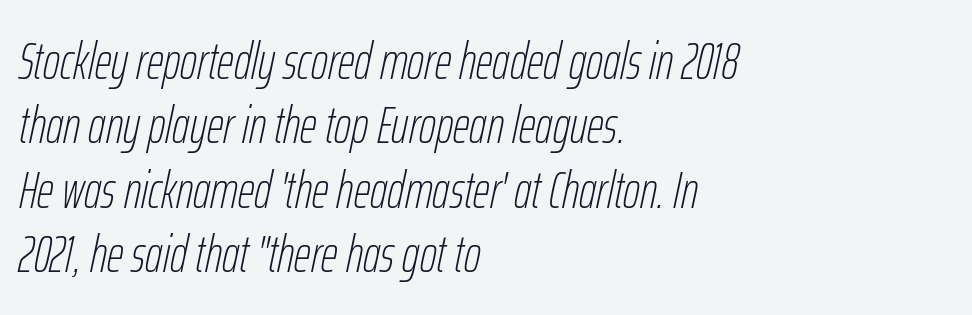
{"italic": "yes", "lean": "right", "slant_degrees": 12, "bold": "no", "weight": "thin", "width": "condensed", "stroke_contrast": "low", "x_height": "medium", "monospaced": "no", "underline": "no", "align": "left", "line_spacing_ratio": 1.24, "letter_spacing": "normal", "letter_spacing_em": 0.0, "glyph_px": 52}
